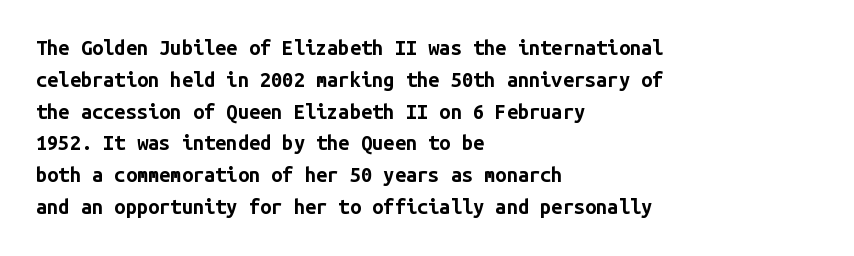
The image shows 20 px bold type, upright; set left-aligned, normal line spacing (1.59x), normal letter spacing, not underlined.
